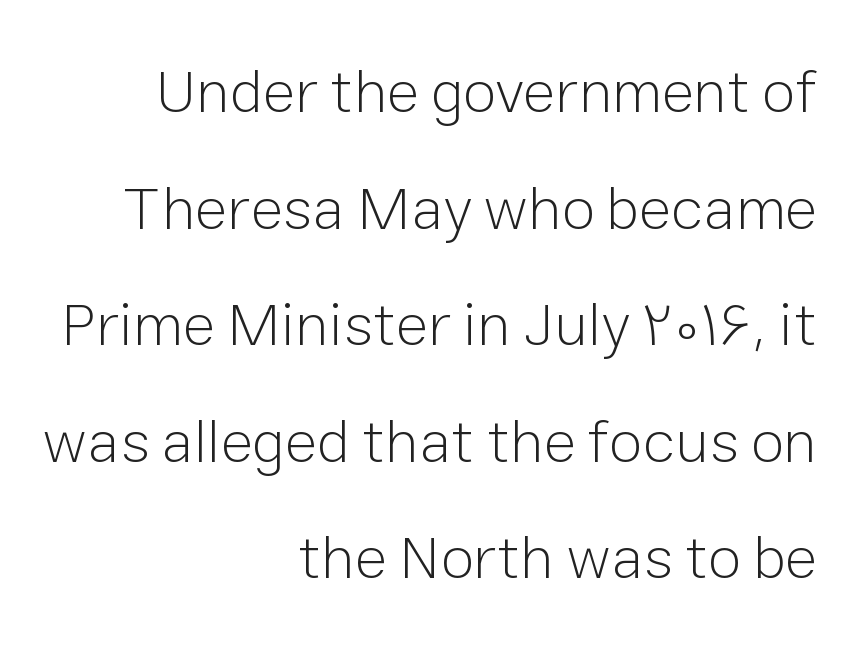
{"serif": "no", "italic": "no", "bold": "no", "weight": "light", "width": "normal", "stroke_contrast": "low", "x_height": "medium", "monospaced": "no", "underline": "no", "align": "right", "line_spacing": "loose", "line_spacing_ratio": 1.91, "letter_spacing": "normal", "letter_spacing_em": 0.0, "glyph_px": 61}
